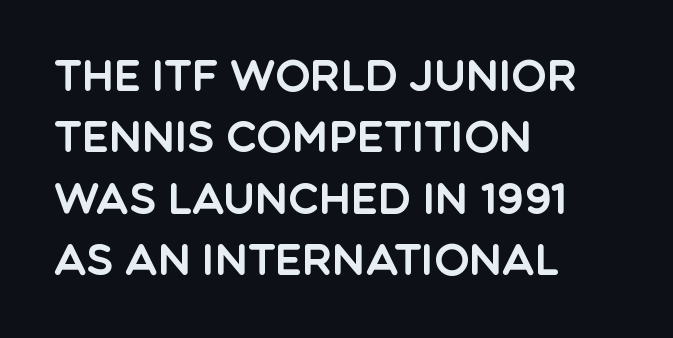
The letters sit at their default tracking, neither squeezed nor spread. Think of a printed novel: that variable character pitch is what you see here. The vertical gap from one line to the next is medium. The string is rendered with underlining switched off.
